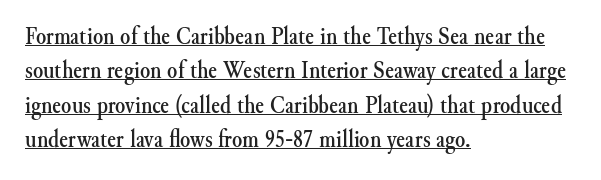
{"italic": "no", "underline": "yes", "align": "left", "line_spacing": "normal", "line_spacing_ratio": 1.32, "letter_spacing": "normal", "letter_spacing_em": 0.0, "glyph_px": 26}
